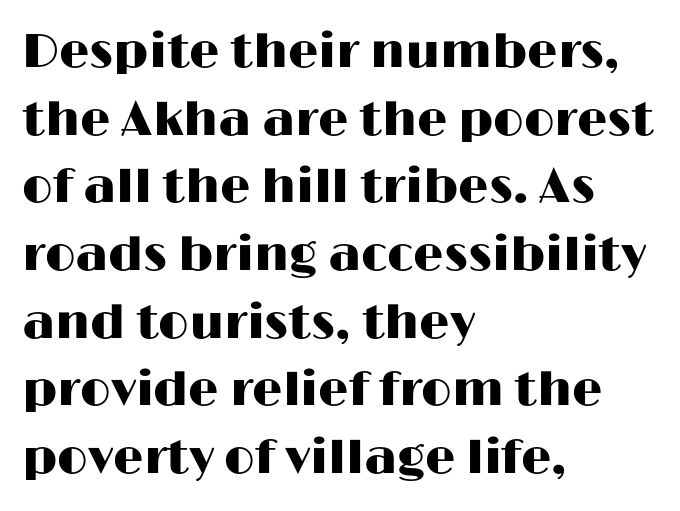
Q: Is the text italic (slanted)? A: No, it is upright.
Q: Is the typeface a serif or a sans-serif typeface? A: Sans-serif.
Q: Is the text underlined? A: No.
Q: How is the paragraph aligned? A: Left-aligned.
Q: Is the spacing between letters normal or unusually wide? A: Normal.
Q: Is the spacing between lines tight, normal or loose? A: Normal.
Q: Width (condensed, normal, or wide)? A: Wide.
Q: Stroke contrast? A: High.
Q: x-height? A: Medium.
Q: Monospaced? A: No.
